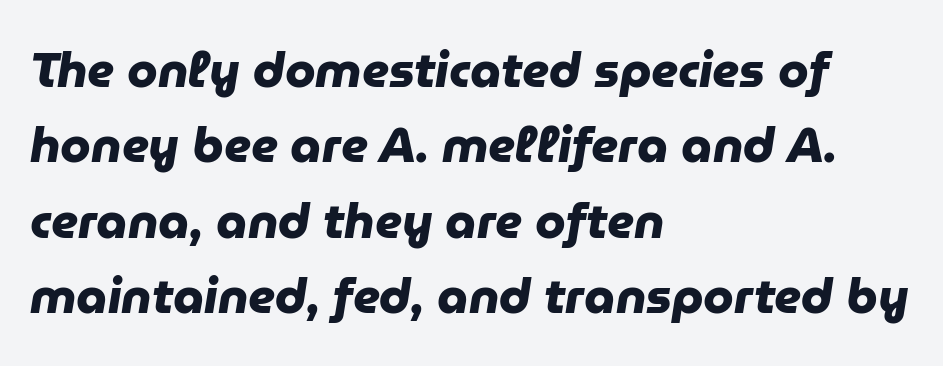
Does the weight exceed regular? Yes, all the way to bold. Any mark beneath the type? The region is blank. Type style note: lacks serifs. Leftover space on each line is placed entirely after the last word. Notice how descenders clear the ascenders below comfortably — that's standard leading. The rendering uses natural spacing where letterforms have individual widths.
